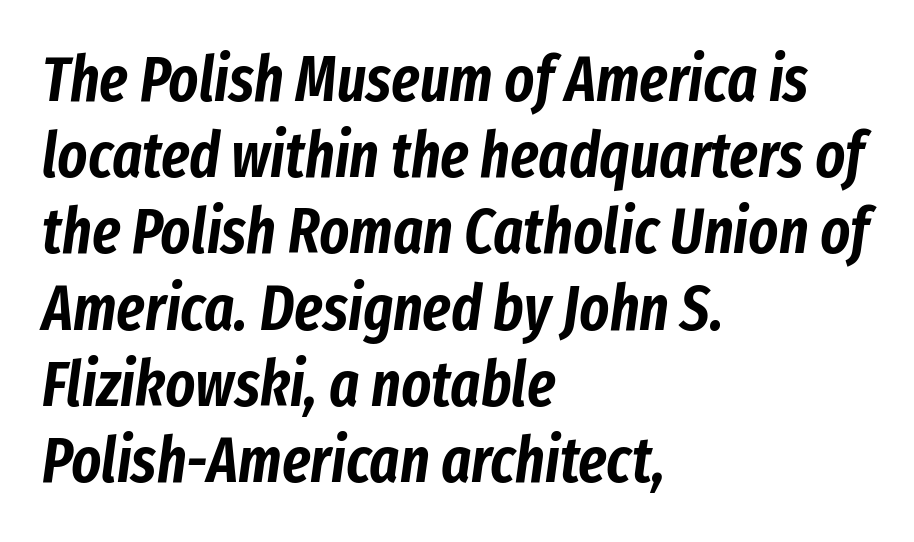
{"italic": "yes", "lean": "right", "slant_degrees": 8, "width": "condensed", "stroke_contrast": "low", "x_height": "medium", "monospaced": "no", "underline": "no", "align": "left", "line_spacing_ratio": 1.21, "letter_spacing": "normal", "letter_spacing_em": 0.0, "glyph_px": 63}
